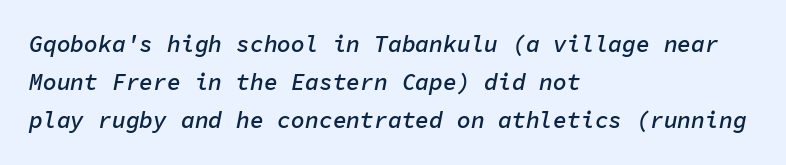
Q: Is the text bold? A: Semi-bold.
Q: Is the text italic (slanted)? A: Yes, it leans right by about 11 degrees.
Q: Is the text underlined? A: No.
Q: How is the paragraph aligned? A: Left-aligned.
Q: Is the spacing between letters normal or unusually wide? A: Normal.
Q: Is the spacing between lines tight, normal or loose? A: Normal.
